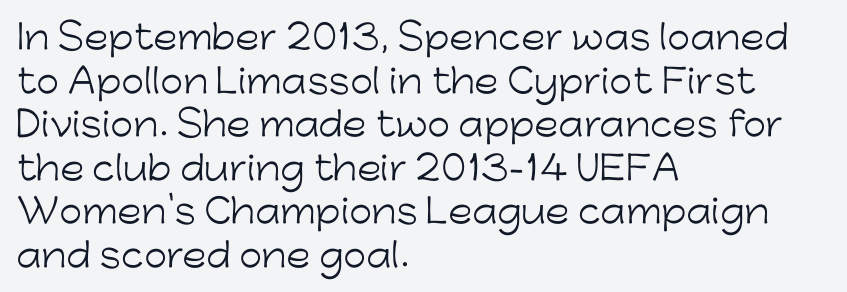
The image shows 33 px light sans-serif type, upright; set left-aligned, normal line spacing (1.32x), normal letter spacing, not underlined; low stroke contrast and a medium x-height.
